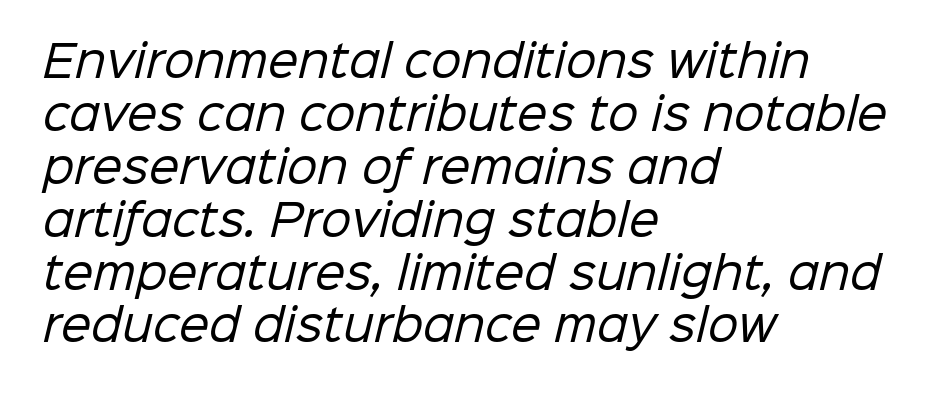
Q: Is the text bold? A: No.
Q: Is the typeface a serif or a sans-serif typeface? A: Sans-serif.
Q: Is the text underlined? A: No.
Q: How is the paragraph aligned? A: Left-aligned.
Q: Is the spacing between letters normal or unusually wide? A: Normal.
Q: Width (condensed, normal, or wide)? A: Normal.
Q: Stroke contrast? A: Low.
Q: x-height? A: Medium.
Q: Monospaced? A: No.
